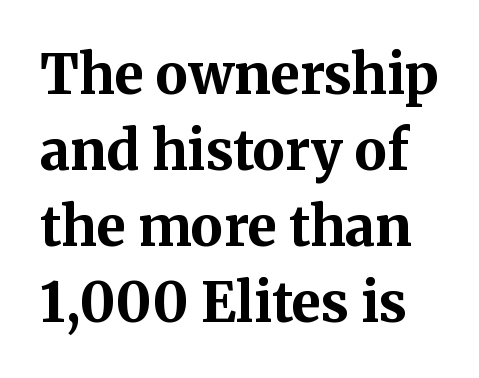
You could not count columns in this text — the font is proportionally spaced. A normal amount of white space separates one row of letters from the next. Any mark beneath the type? The region is blank. Nothing unusual about the tracking: characters are spaced as the font intends. Is there any slant? The stems are plumb. The face used here has the dense, thick strokes of a bold.
